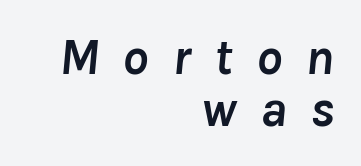
The image shows 51 px semibold type, italic (leaning right); set right-aligned, tight line spacing (1.01x), unusually wide letter spacing (+0.46 em), not underlined; low stroke contrast and a medium x-height.
